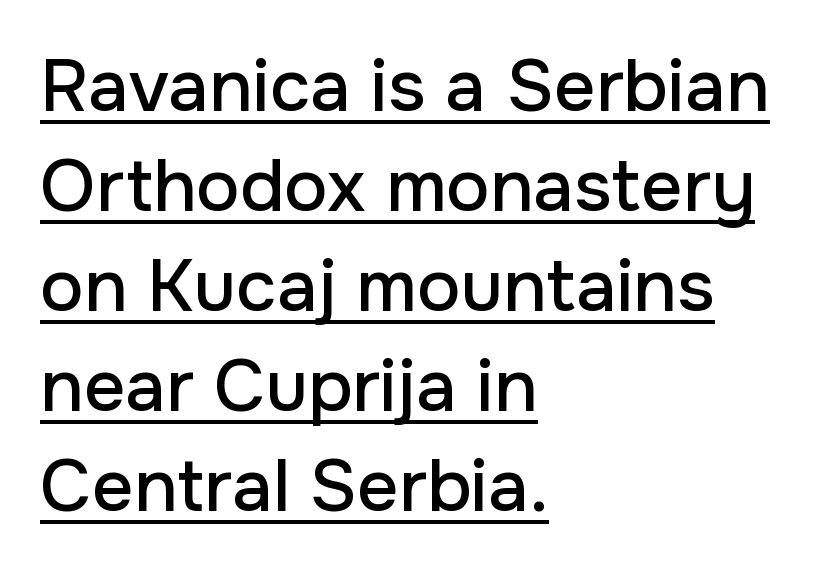
{"serif": "no", "italic": "no", "width": "normal", "stroke_contrast": "low", "x_height": "medium", "monospaced": "no", "underline": "yes", "align": "left", "line_spacing": "normal", "line_spacing_ratio": 1.37, "letter_spacing": "normal", "letter_spacing_em": 0.0, "glyph_px": 73}
